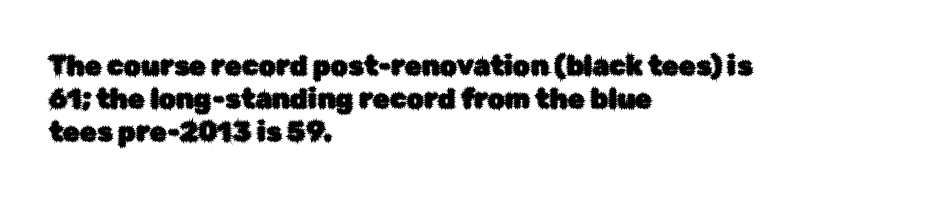
Q: Is the text italic (slanted)? A: No, it is upright.
Q: Is the text underlined? A: No.
Q: How is the paragraph aligned? A: Left-aligned.
Q: Is the spacing between letters normal or unusually wide? A: Normal.
